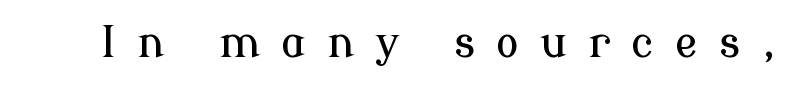
Little horizontal feet cap the strokes, marking this as serif type. Here the glyphs are tracked loosely, breaking word shapes into spaced letters. Do the letters lean? They stand straight. Looks like regular typesetting: each glyph gets only the width it needs. The string is rendered with underlining switched off.
